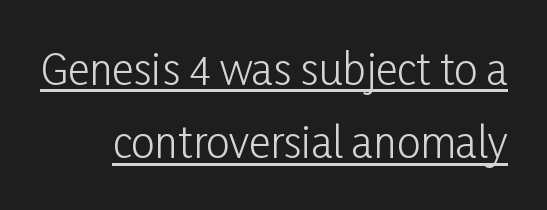
Nope, not italic — everything's standing straight. Somebody hit Ctrl+U on this one — the words are underlined. Look at the bottom of the vertical strokes: they stop flat, with no serifs. No heavy texture on the line: the type isn't bold. You could not count columns in this text — the font is proportionally spaced. Between one letter and the next there's only the usual sliver of space.
